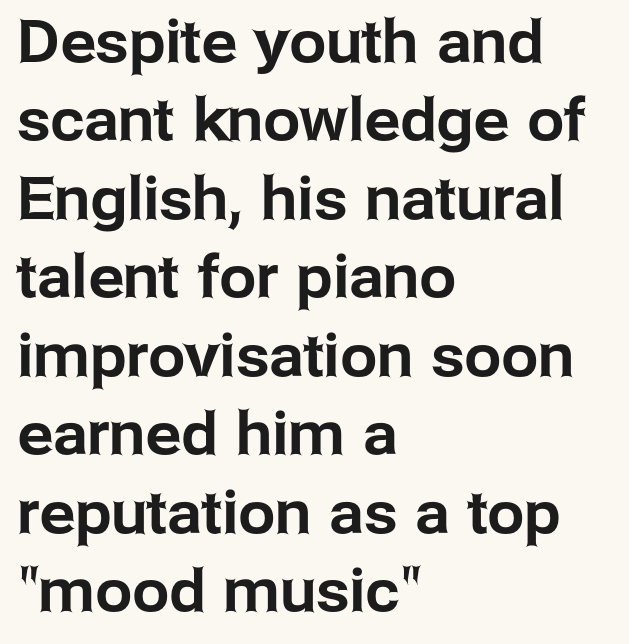
{"serif": "no", "italic": "no", "width": "normal", "stroke_contrast": "low", "x_height": "medium", "monospaced": "no", "underline": "no", "align": "left", "line_spacing": "normal", "line_spacing_ratio": 1.33, "letter_spacing": "normal", "letter_spacing_em": 0.0, "glyph_px": 59}
